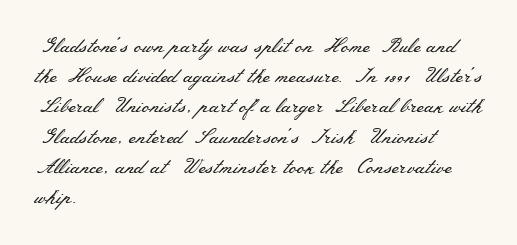
The image shows 20 px text type; set left-aligned, normal line spacing (1.51x), normal letter spacing, not underlined.
